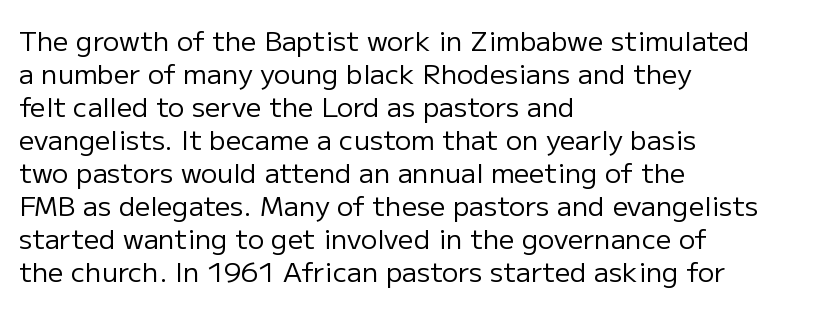
The type sits square on the baseline with zero lean. All the whitespace from short lines collects on the right. Students, note that the glyphs here touch the page at normal intervals. Weight class: somewhere from thin through regular. The foot of each line stays bare and open.
